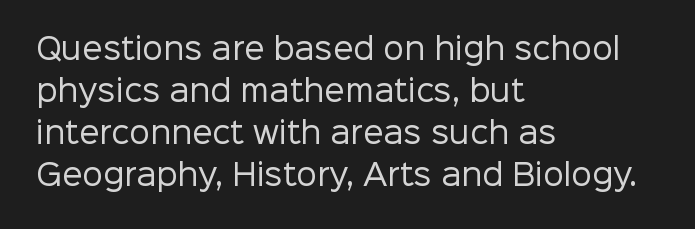
Q: Is the text bold? A: No.
Q: Is the text italic (slanted)? A: No, it is upright.
Q: Is the typeface a serif or a sans-serif typeface? A: Sans-serif.
Q: Is the text underlined? A: No.
Q: How is the paragraph aligned? A: Left-aligned.
Q: Is the spacing between letters normal or unusually wide? A: Normal.
Q: Is the spacing between lines tight, normal or loose? A: Normal.
Q: Width (condensed, normal, or wide)? A: Normal.
Q: Stroke contrast? A: Low.
Q: x-height? A: Medium.
Q: Monospaced? A: No.
